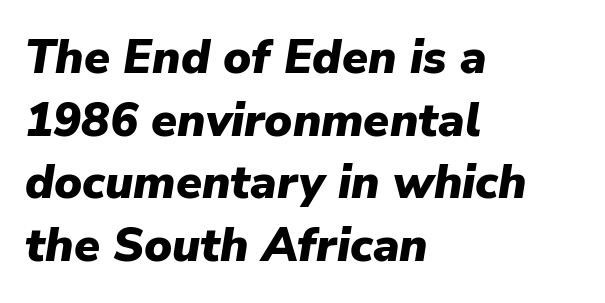
Q: Is the text bold? A: Yes.
Q: Is the text italic (slanted)? A: Yes, it leans right by about 9 degrees.
Q: Is the text underlined? A: No.
Q: How is the paragraph aligned? A: Left-aligned.
Q: Is the spacing between letters normal or unusually wide? A: Normal.
Q: Is the spacing between lines tight, normal or loose? A: Normal.
Q: Width (condensed, normal, or wide)? A: Normal.
Q: Stroke contrast? A: Low.
Q: x-height? A: Medium.
Q: Monospaced? A: No.
